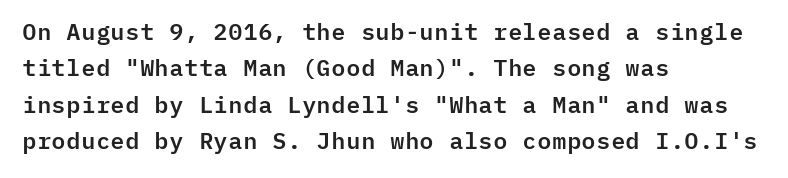
Style check: upright. Honestly, the letter spacing is just normal — you wouldn't notice it. Short and long lines alike share a common starting point at left. Any mark beneath the type? The region is blank. Interline gaps are of average width in this sample.
